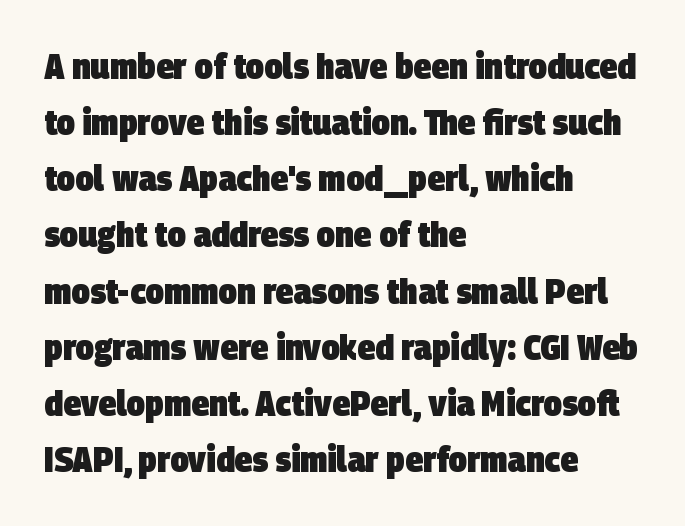
The image shows 36 px heavy, condensed sans-serif type; set left-aligned, normal line spacing (1.56x), normal letter spacing, not underlined; low stroke contrast and a large x-height.
